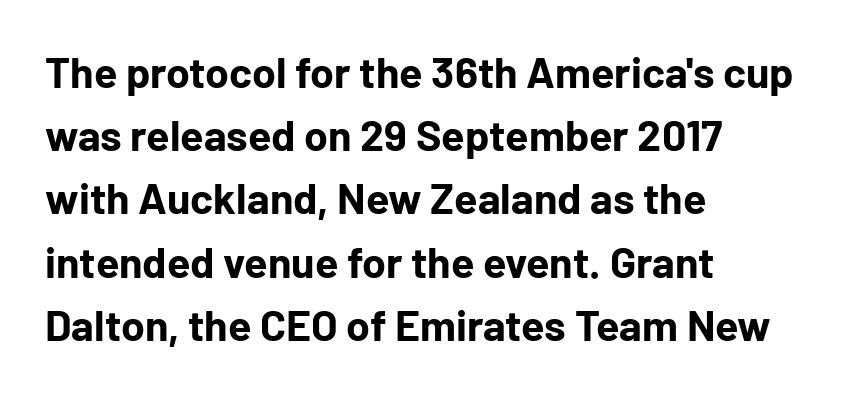
The image shows 43 px bold sans-serif type, upright; set left-aligned, normal line spacing (1.47x), normal letter spacing, not underlined; low stroke contrast and a medium x-height.
